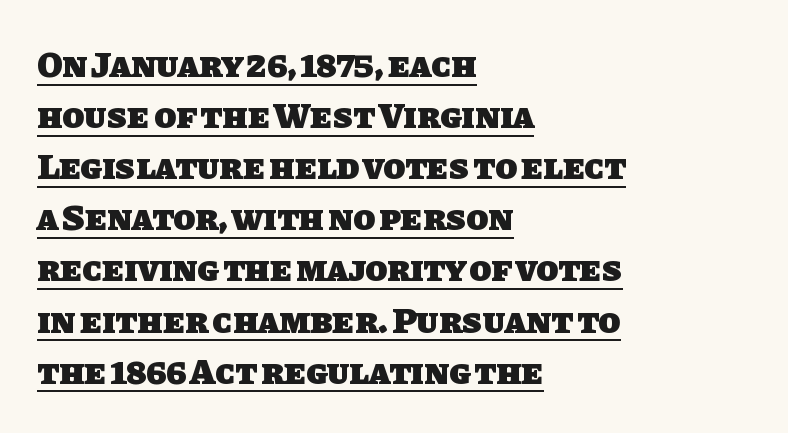
The image shows 36 px heavy sans-serif type; set left-aligned, normal line spacing (1.42x), normal letter spacing, underlined; low stroke contrast and a large x-height.
